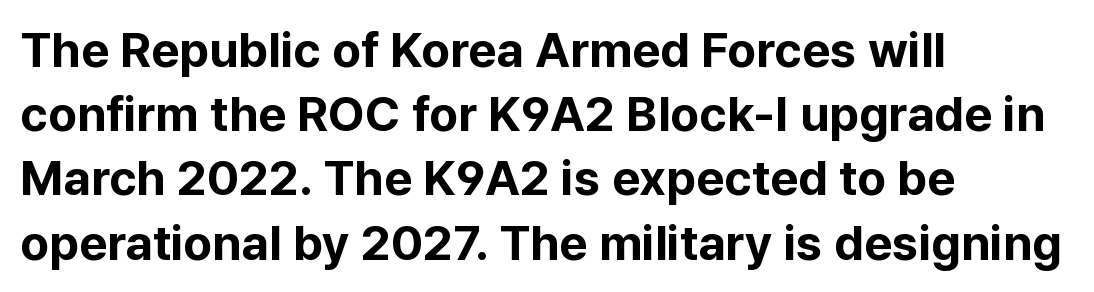
The letters are bold, with thick, heavy strokes. All the whitespace from short lines collects on the right. The font's upright variant was chosen for this text. The zone under the glyphs is completely vacant.
